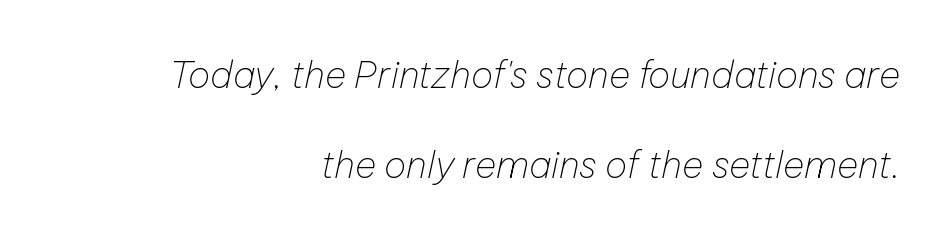
{"italic": "yes", "lean": "right", "slant_degrees": 12, "bold": "no", "weight": "thin", "width": "normal", "stroke_contrast": "low", "x_height": "medium", "monospaced": "no", "underline": "no", "align": "right", "line_spacing": "loose", "line_spacing_ratio": 2.44, "letter_spacing": "normal", "letter_spacing_em": 0.0, "glyph_px": 37}
